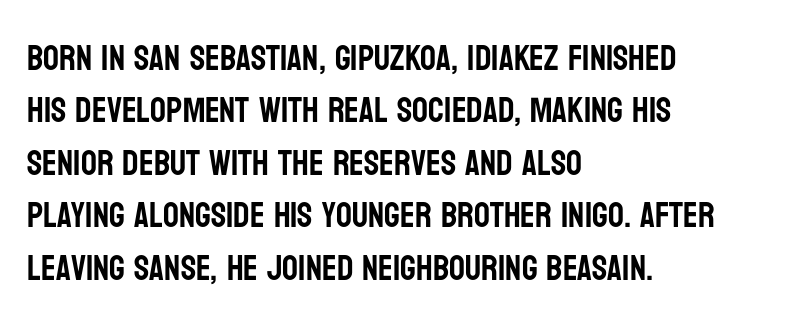
The image shows 35 px condensed sans-serif type, upright; set left-aligned, normal line spacing (1.5x), normal letter spacing, not underlined; low stroke contrast and a large x-height.
